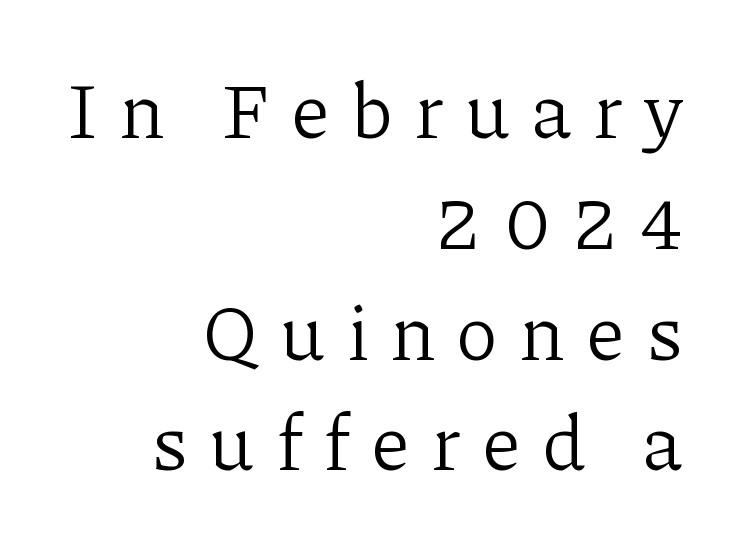
Q: Is the text bold? A: No.
Q: Is the text italic (slanted)? A: No, it is upright.
Q: Is the typeface a serif or a sans-serif typeface? A: Serif.
Q: Is the text underlined? A: No.
Q: How is the paragraph aligned? A: Right-aligned.
Q: Is the spacing between letters normal or unusually wide? A: Unusually wide.
Q: Is the spacing between lines tight, normal or loose? A: Normal.
Q: Width (condensed, normal, or wide)? A: Normal.
Q: Stroke contrast? A: Low.
Q: x-height? A: Medium.
Q: Monospaced? A: No.
